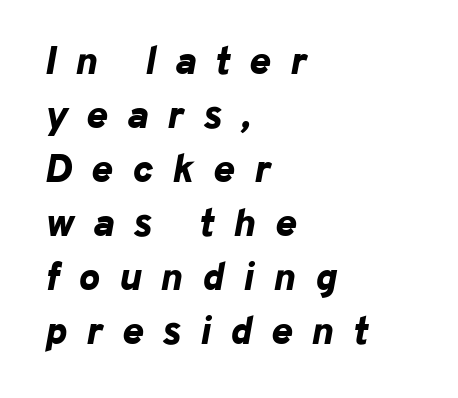
The image shows 40 px bold type, italic (leaning right); set left-aligned, normal line spacing (1.35x), unusually wide letter spacing (+0.48 em), not underlined; low stroke contrast and a medium x-height.
